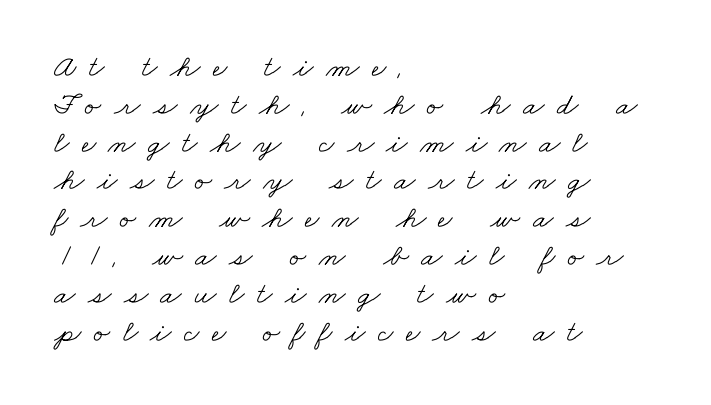
The image shows 31 px light, wide serif type; set left-aligned, line spacing 1.22x, unusually wide letter spacing (+0.4 em), not underlined; low stroke contrast and a small x-height.
